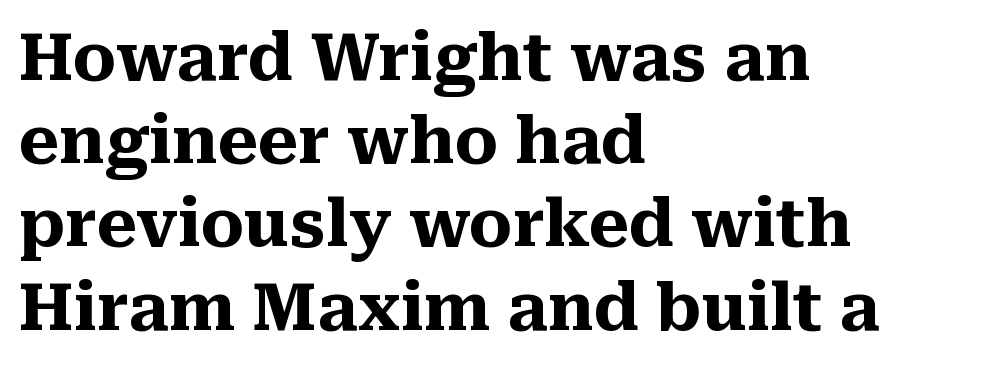
Typographically, this falls in the serif category. Pretty heavy lettering here — definitely bold. Students, note that the glyphs here touch the page at normal intervals. Which margin do the lines hug? The left one — the right edge is uneven. The rendering uses natural spacing where letterforms have individual widths.
